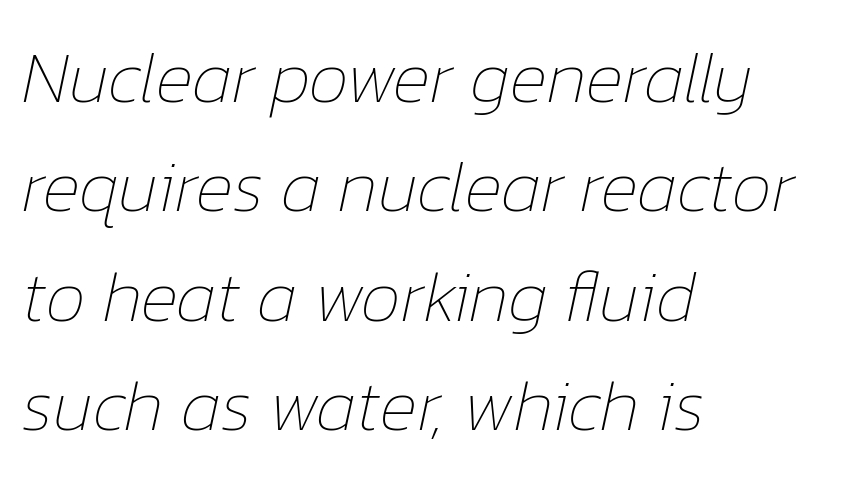
The image shows 72 px thin type, italic (leaning right); set left-aligned, normal line spacing (1.52x), normal letter spacing, not underlined; low stroke contrast and a medium x-height.
